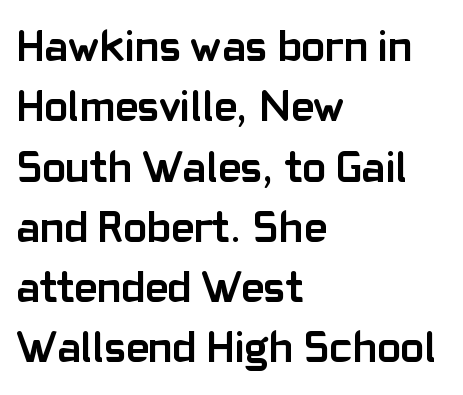
{"serif": "no", "italic": "no", "bold": "yes", "weight": "semibold", "width": "normal", "stroke_contrast": "low", "x_height": "medium", "monospaced": "no", "underline": "no", "align": "left", "line_spacing": "normal", "line_spacing_ratio": 1.37, "letter_spacing": "normal", "letter_spacing_em": 0.0, "glyph_px": 44}
